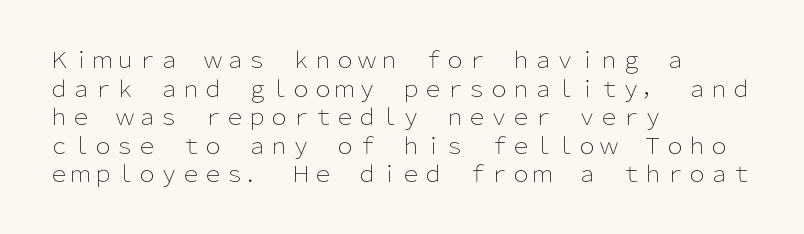
{"italic": "no", "bold": "no", "underline": "no", "align": "left", "line_spacing": "normal", "line_spacing_ratio": 1.3, "letter_spacing": "normal", "letter_spacing_em": 0.0, "glyph_px": 22}
